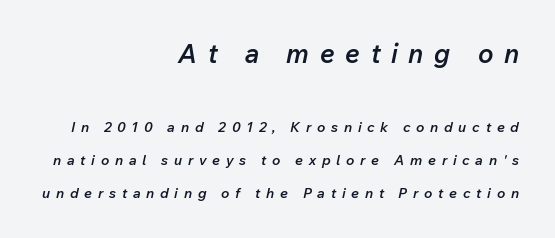
Strokes here are thickened, but only to semibold level. A student would notice the top passage is typeset larger than what follows. The face used here has a pronounced slope to its letters. Check the space under the baseline: it is left empty.
